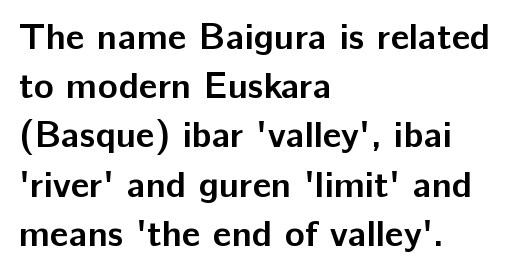
{"serif": "no", "italic": "no", "bold": "yes", "weight": "semibold", "width": "normal", "stroke_contrast": "low", "x_height": "medium", "monospaced": "no", "underline": "no", "align": "left", "line_spacing": "normal", "line_spacing_ratio": 1.33, "letter_spacing": "normal", "letter_spacing_em": 0.0, "glyph_px": 37}
